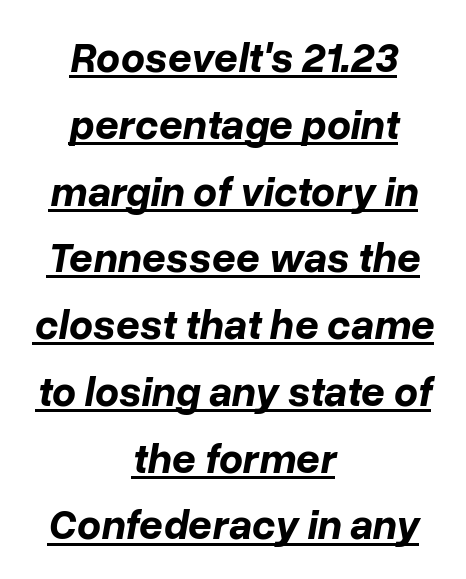
{"italic": "yes", "lean": "right", "slant_degrees": 10, "bold": "yes", "weight": "bold", "width": "normal", "stroke_contrast": "low", "x_height": "medium", "monospaced": "no", "underline": "yes", "align": "center", "line_spacing": "normal", "line_spacing_ratio": 1.59, "letter_spacing": "normal", "letter_spacing_em": 0.0, "glyph_px": 42}
